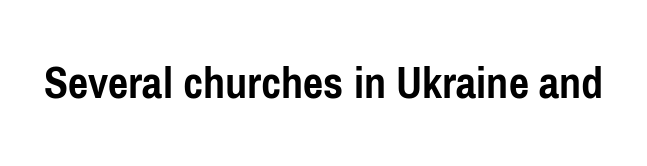
The image shows 48 px semibold, condensed sans-serif type, upright; set normal letter spacing, not underlined; low stroke contrast and a medium x-height.
